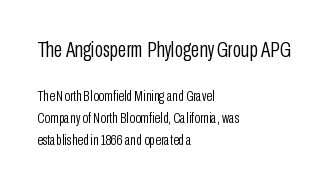
Summary of weight: not heavy and not bold. Glance below the letters and you will spot only blank space. The letters in the upper block stand taller than those in the block below. This is the regular roman posture of the typeface. In terms of leading, this rendering sits right in the middle. Line starts are locked; line ends wander.
